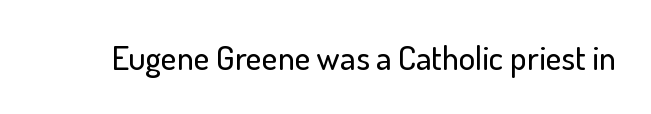
{"serif": "no", "italic": "no", "width": "normal", "stroke_contrast": "low", "x_height": "small", "monospaced": "no", "underline": "no", "letter_spacing": "normal", "letter_spacing_em": 0.0, "glyph_px": 34}
